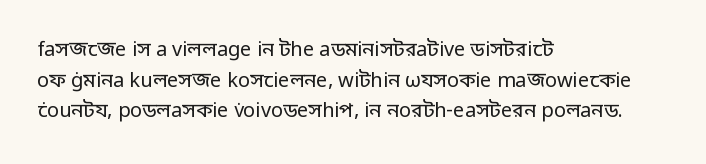
The image shows 20 px text type, upright; set left-aligned, normal line spacing (1.53x), normal letter spacing, not underlined.
